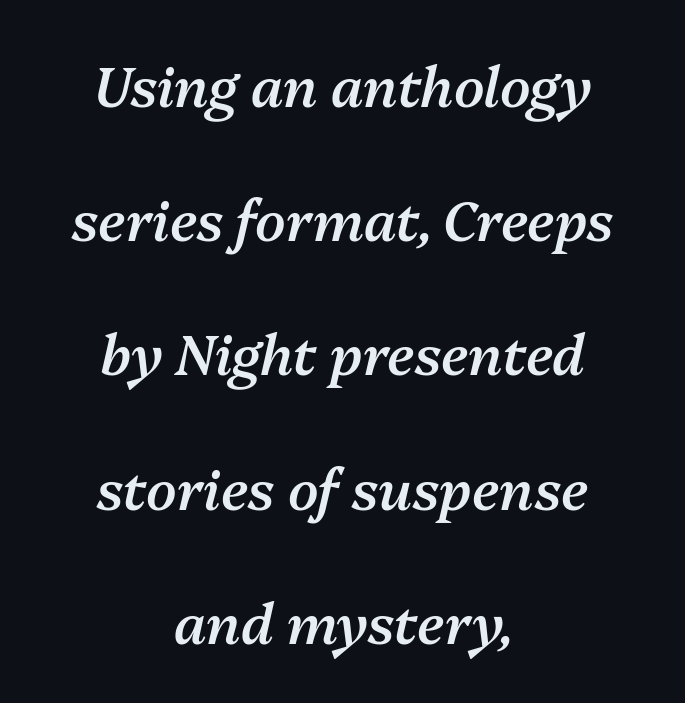
Observe the lean: these are italic letterforms. Teacher's note: observe the equal gaps on both sides — that is centered alignment. The characters look somewhat weighty, a semibold short of true bold. The face used here is proportionally spaced, like ordinary book or web type.
